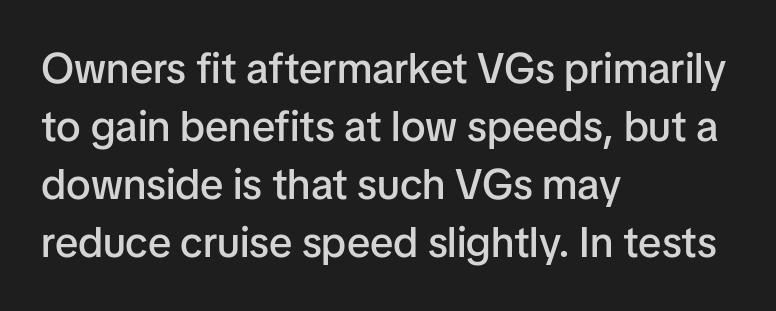
The characters display no serif detailing; their extremities are plain. Alignment: flush left. Unlike italic type, these characters show no tilt at all. The sample has been set in demibold, a notch under bold. Is this a fixed-width face? No — the glyphs have proportional, varying widths.
